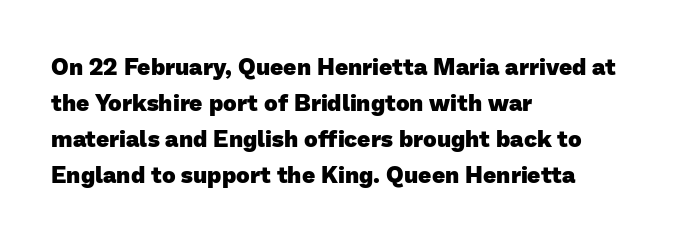
{"bold": "yes", "underline": "no", "align": "left", "line_spacing": "normal", "line_spacing_ratio": 1.56, "letter_spacing": "normal", "letter_spacing_em": 0.0, "glyph_px": 23}
